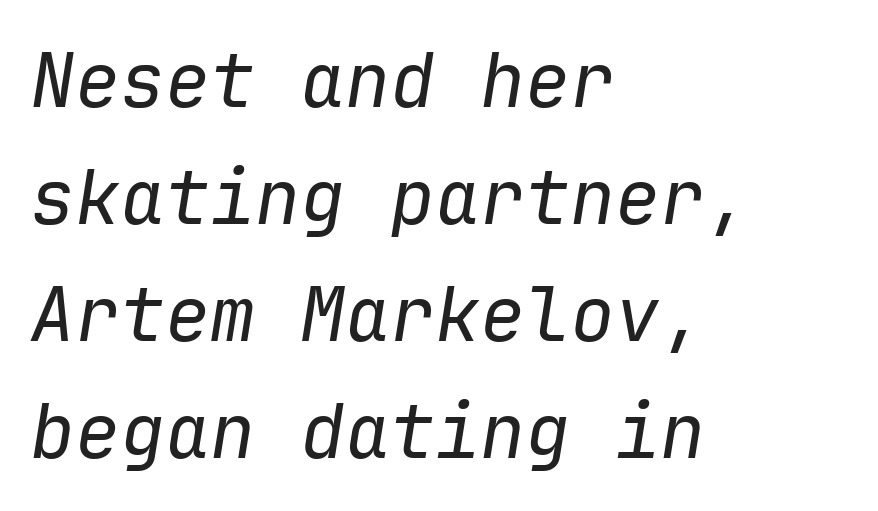
The image shows 75 px regular-weight type, italic (leaning right), monospaced; set left-aligned, normal line spacing (1.56x), normal letter spacing, not underlined; low stroke contrast and a medium x-height.
